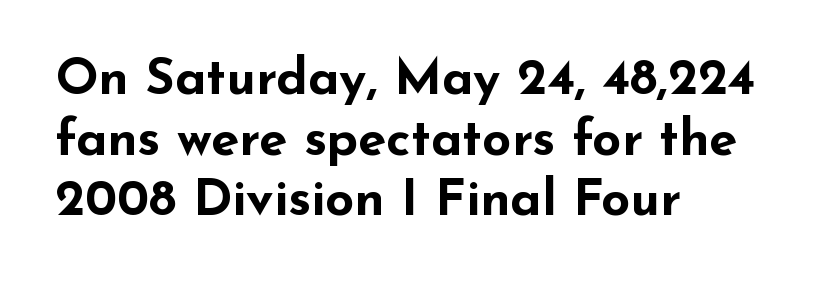
What kind of face is this? One without serifs — a sans. The lines are quadded left. Characters follow at the spacing the type designer built in. Character widths vary here, with narrow letters taking less room than wide ones.
